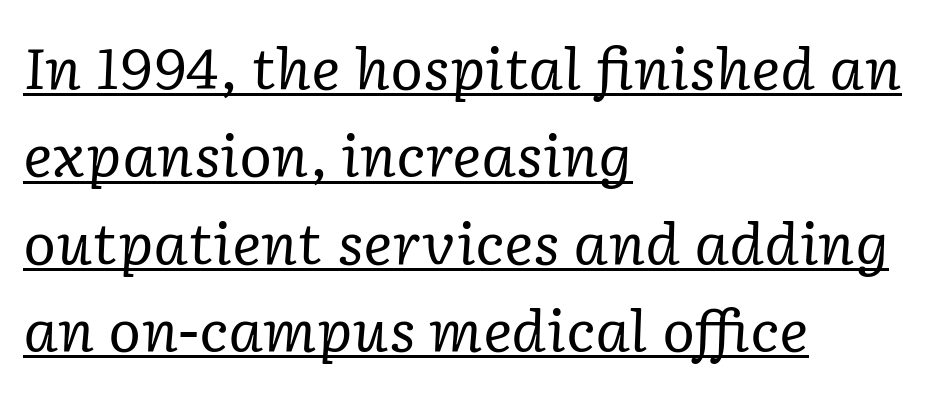
The image shows 56 px regular-weight serif type, italic (leaning right); set left-aligned, normal line spacing (1.56x), normal letter spacing, underlined; low stroke contrast and a medium x-height.
